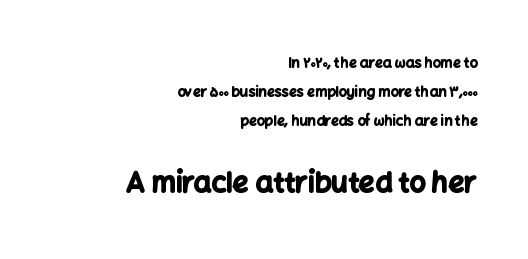
Look at the stroke-to-counter ratio: heavy, a bold. The compositor pushed each line to the right boundary. Note the varied advance widths — an 'i' is clearly narrower than an 'm'. The specimen reads as upright at a glance. The passage shown is not underscored anywhere.
